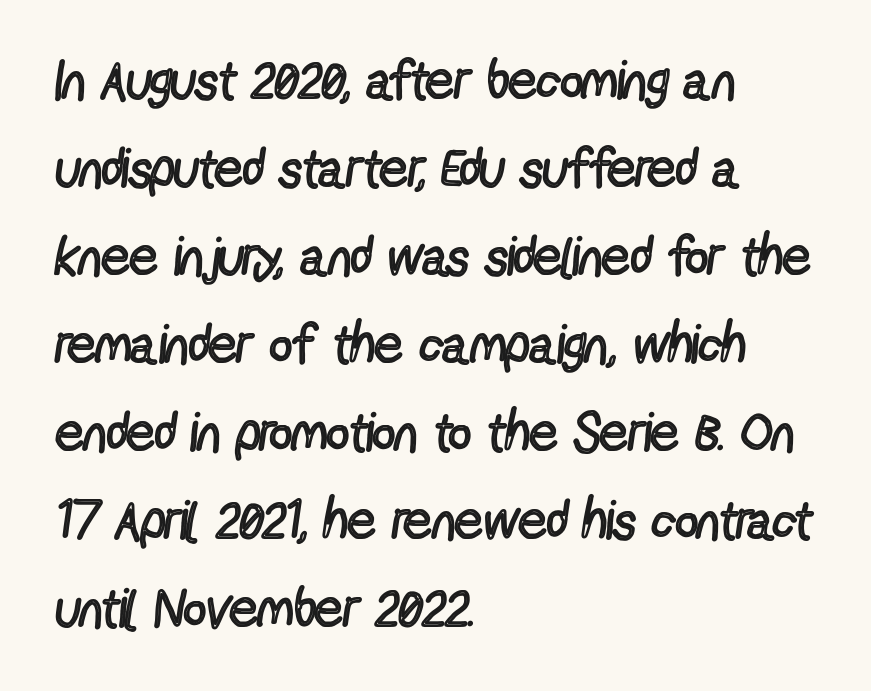
The image shows 55 px regular-weight, condensed sans-serif type; set left-aligned, normal line spacing (1.6x), normal letter spacing, not underlined; a medium x-height.
